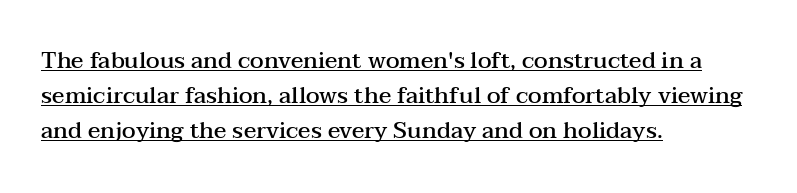
{"italic": "no", "bold": "semi", "underline": "yes", "align": "left", "line_spacing": "normal", "line_spacing_ratio": 1.53, "letter_spacing": "normal", "letter_spacing_em": 0.0, "glyph_px": 23}
